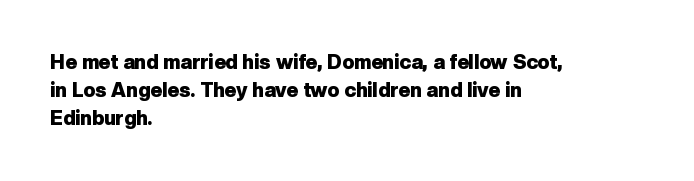
The image shows 20 px bold type, upright; set left-aligned, normal line spacing (1.41x), normal letter spacing, not underlined.
